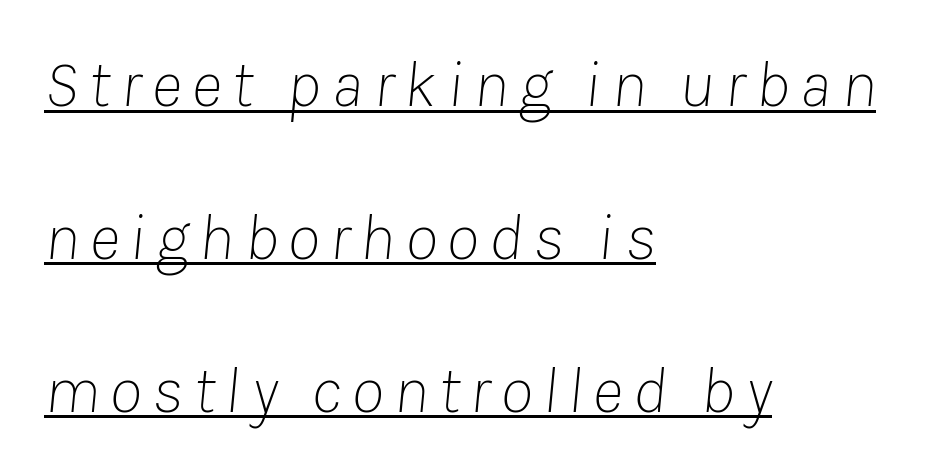
Q: Is the text bold? A: No.
Q: Is the text italic (slanted)? A: Yes, it leans right by about 8 degrees.
Q: Is the text underlined? A: Yes.
Q: How is the paragraph aligned? A: Left-aligned.
Q: Is the spacing between lines tight, normal or loose? A: Loose.
Q: Width (condensed, normal, or wide)? A: Normal.
Q: Stroke contrast? A: Low.
Q: x-height? A: Medium.
Q: Monospaced? A: No.
